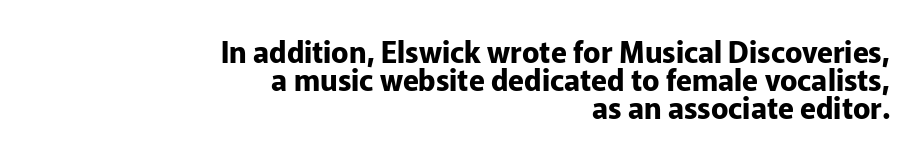
Q: Is the text bold? A: Yes.
Q: Is the text italic (slanted)? A: No, it is upright.
Q: Is the typeface a serif or a sans-serif typeface? A: Sans-serif.
Q: Is the text underlined? A: No.
Q: How is the paragraph aligned? A: Right-aligned.
Q: Is the spacing between letters normal or unusually wide? A: Normal.
Q: Is the spacing between lines tight, normal or loose? A: Tight.
Q: Width (condensed, normal, or wide)? A: Normal.
Q: Stroke contrast? A: Low.
Q: x-height? A: Medium.
Q: Monospaced? A: No.
